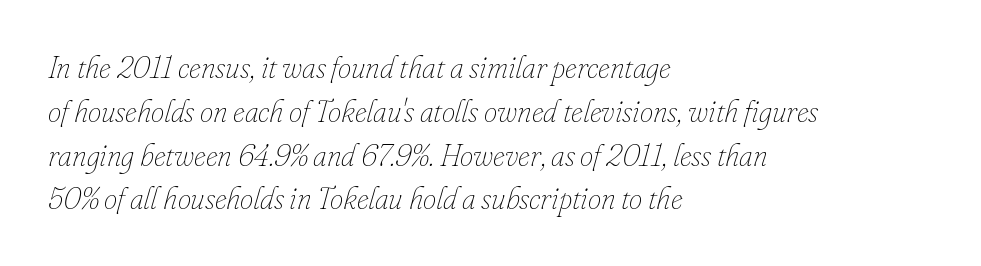
Q: Is the text bold? A: No.
Q: Is the text italic (slanted)? A: Yes, it leans right by about 16 degrees.
Q: Is the text underlined? A: No.
Q: How is the paragraph aligned? A: Left-aligned.
Q: Is the spacing between letters normal or unusually wide? A: Normal.
Q: Is the spacing between lines tight, normal or loose? A: Normal.
Q: Width (condensed, normal, or wide)? A: Normal.
Q: Stroke contrast? A: Low.
Q: x-height? A: Small.
Q: Monospaced? A: No.
